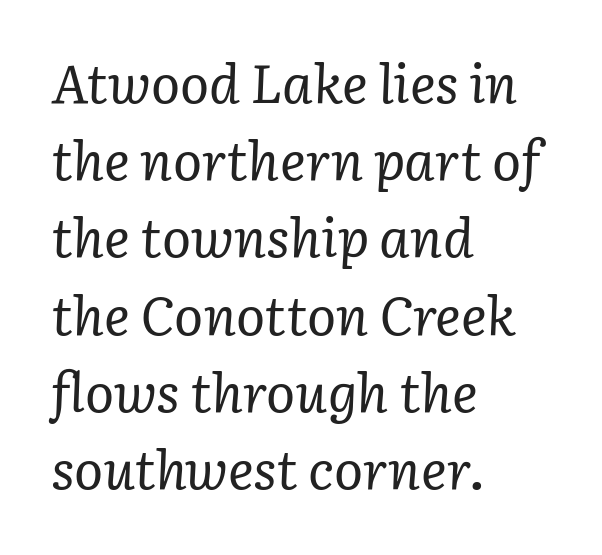
The text block is weighted toward the left margin, trailing off unevenly rightward. To sum up the face: it has serifs. Italic: yes, the glyphs are oblique. Check the space under the baseline: it is left empty.
